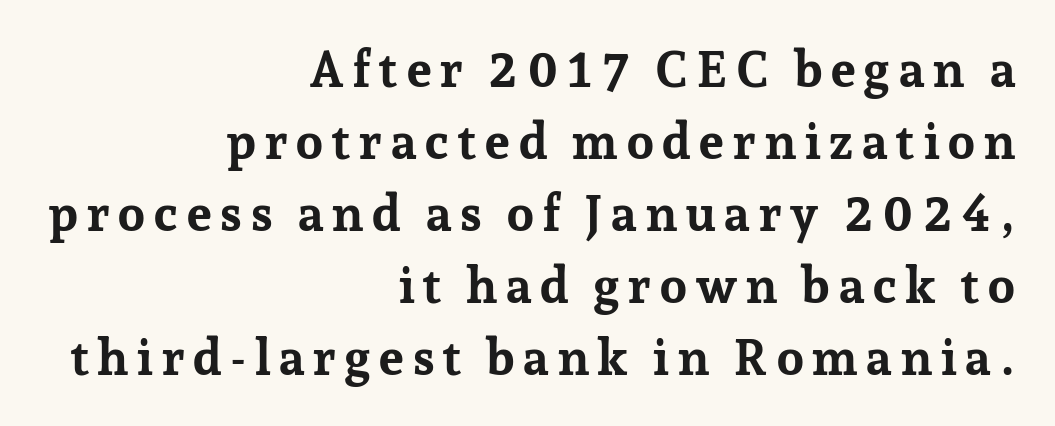
The image shows 50 px bold serif type, upright; set right-aligned, normal line spacing (1.44x), not underlined; low stroke contrast and a medium x-height.
